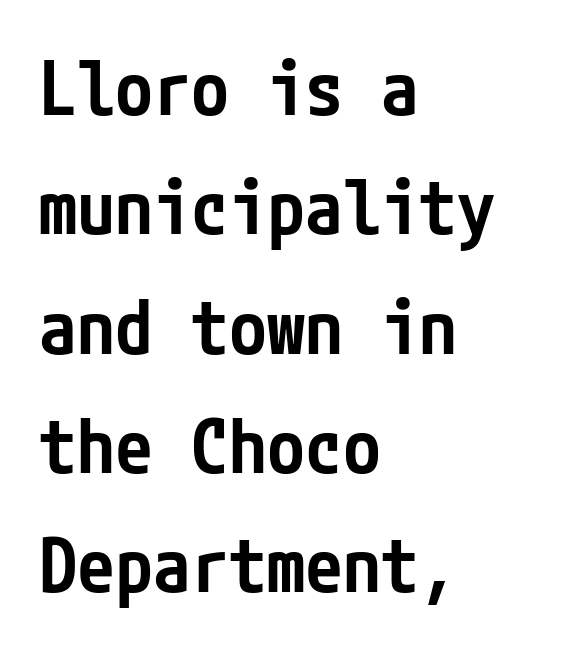
{"serif": "no", "italic": "no", "bold": "semi", "weight": "semibold", "width": "condensed", "stroke_contrast": "low", "x_height": "medium", "underline": "no", "align": "left", "line_spacing": "normal", "line_spacing_ratio": 1.57, "letter_spacing": "normal", "letter_spacing_em": 0.0, "glyph_px": 76}
